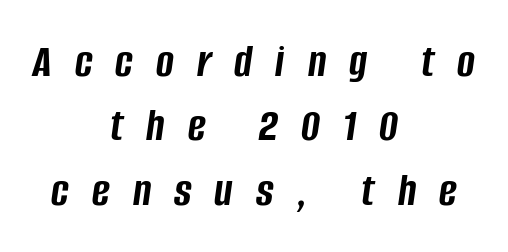
The image shows 48 px semibold, condensed type, italic (leaning right); set centered, normal line spacing (1.34x), unusually wide letter spacing (+0.48 em), not underlined; low stroke contrast and a large x-height.
